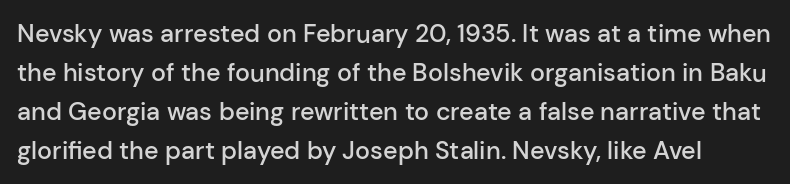
The image shows 25 px text type, upright; set normal line spacing (1.56x), normal letter spacing, not underlined.
